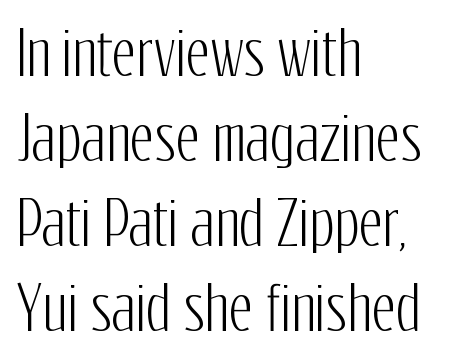
Q: Is the text italic (slanted)? A: No, it is upright.
Q: Is the typeface a serif or a sans-serif typeface? A: Sans-serif.
Q: Is the text underlined? A: No.
Q: How is the paragraph aligned? A: Left-aligned.
Q: Is the spacing between letters normal or unusually wide? A: Normal.
Q: Is the spacing between lines tight, normal or loose? A: Normal.
Q: Width (condensed, normal, or wide)? A: Condensed.
Q: Stroke contrast? A: Low.
Q: x-height? A: Medium.
Q: Monospaced? A: No.
